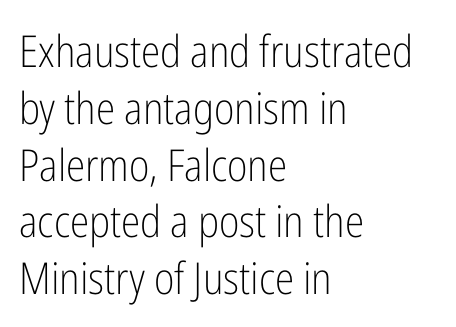
Ascenders rise straight up at ninety degrees. Clear beneath every line of the passage. A light-to-regular cut is what we see here. Look at the bottom of the vertical strokes: they stop flat, with no serifs. Varying glyph widths throughout — classic text-font behaviour. Evenly set lines give the paragraph a standard silhouette.
